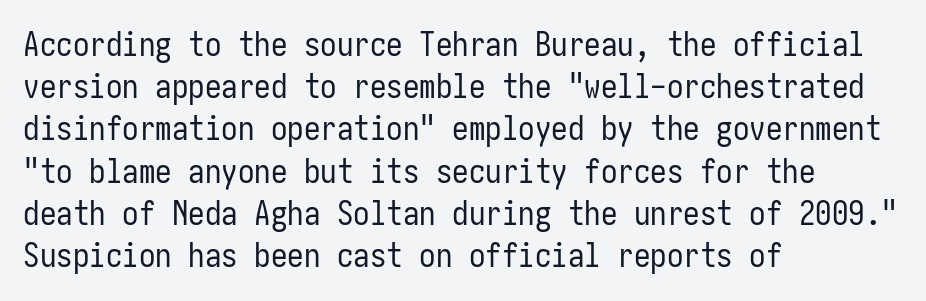
The area under the type is left untouched. Does the leading feel generous? No, just average. Posture: straight, roman, zero tilt. A student would call this left alignment; a typographer would say flush left, rag right. Compared with a typical body face, this is equally light or lighter still. The rendering shows plain stroke endings on the letterforms — a sans-serif design.
